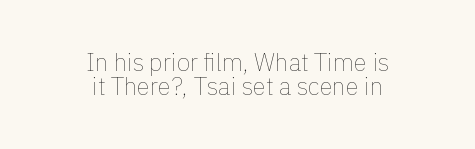
Summary of vertical rhythm: compact, with narrow interline spacing. Stems and bowls with no extra thickness — not bold. Only glyphs here, with clear space below each row. Visually the block forms a symmetrical silhouette, jagged on both flanks. The letters sit at their default tracking, neither squeezed nor spread.
